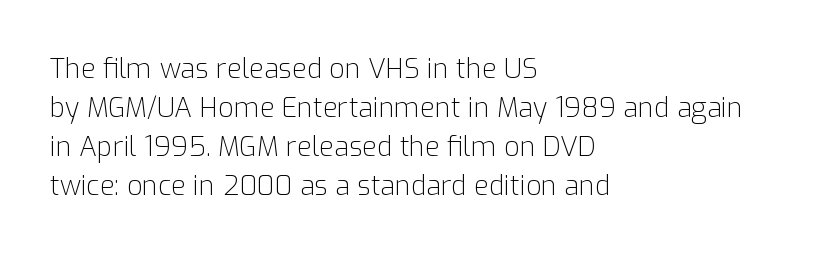
Q: Is the text bold? A: No.
Q: Is the text italic (slanted)? A: No, it is upright.
Q: Is the text underlined? A: No.
Q: How is the paragraph aligned? A: Left-aligned.
Q: Is the spacing between letters normal or unusually wide? A: Normal.
Q: Is the spacing between lines tight, normal or loose? A: Normal.
